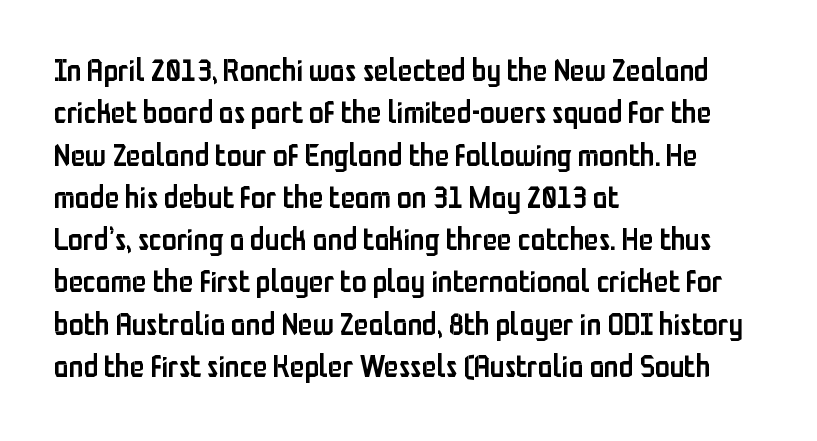
Words appear dense and cohesive because spacing is normal. Alignment: flush left. Glance below the letters and you will spot only blank space. If you drew a line through each stem, it would be perfectly vertical.
